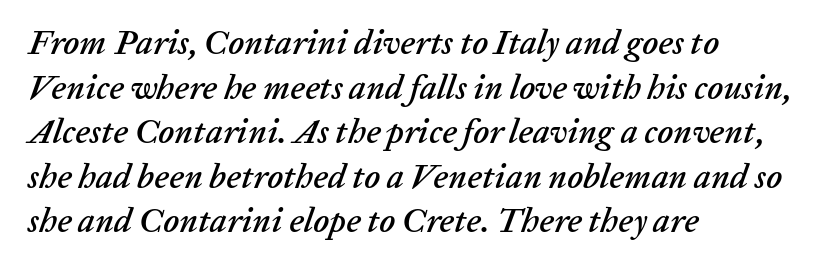
{"italic": "yes", "lean": "right", "slant_degrees": 20, "width": "normal", "stroke_contrast": "low", "x_height": "medium", "monospaced": "no", "underline": "no", "align": "left", "line_spacing": "normal", "line_spacing_ratio": 1.31, "letter_spacing": "normal", "letter_spacing_em": 0.0, "glyph_px": 34}
